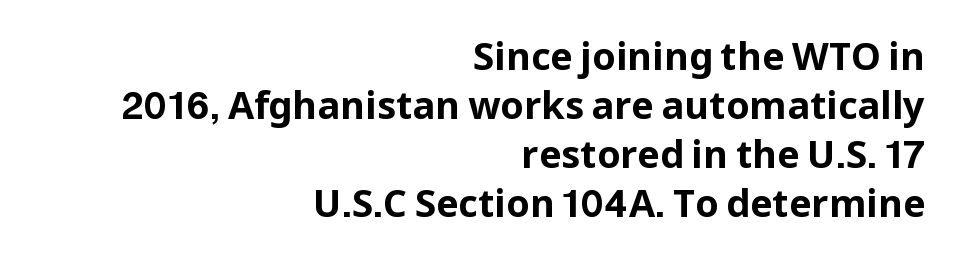
{"serif": "no", "italic": "no", "bold": "yes", "weight": "bold", "width": "normal", "stroke_contrast": "low", "x_height": "medium", "monospaced": "no", "underline": "no", "align": "right", "line_spacing": "normal", "line_spacing_ratio": 1.29, "letter_spacing": "normal", "letter_spacing_em": 0.0, "glyph_px": 38}
